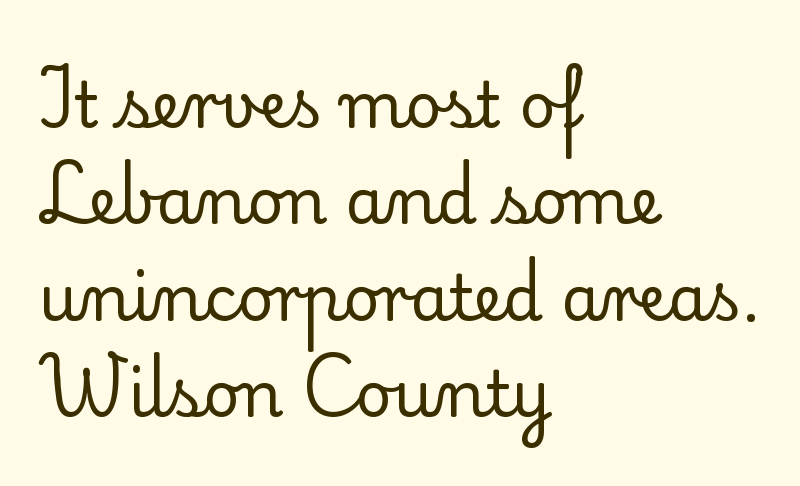
{"serif": "yes", "italic": "no", "bold": "no", "weight": "regular", "width": "normal", "stroke_contrast": "low", "x_height": "small", "monospaced": "no", "underline": "no", "align": "left", "line_spacing": "normal", "line_spacing_ratio": 1.53, "letter_spacing": "normal", "letter_spacing_em": 0.0, "glyph_px": 63}
